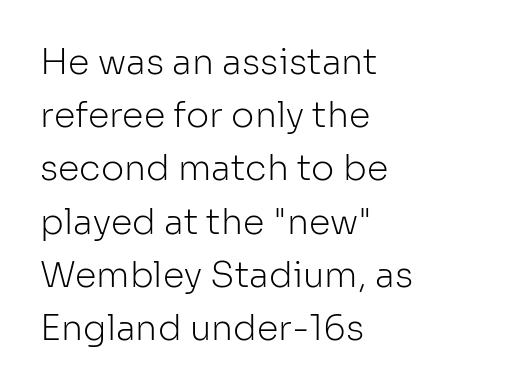
{"serif": "no", "italic": "no", "bold": "no", "weight": "light", "width": "normal", "stroke_contrast": "low", "x_height": "medium", "monospaced": "no", "underline": "no", "align": "left", "line_spacing": "normal", "line_spacing_ratio": 1.52, "letter_spacing": "normal", "letter_spacing_em": 0.0, "glyph_px": 35}
